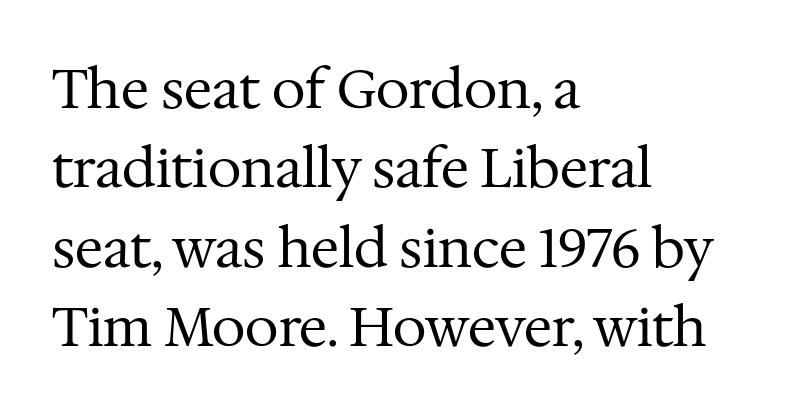
The image shows 54 px regular-weight serif type, upright; set left-aligned, normal line spacing (1.47x), normal letter spacing, not underlined; medium stroke contrast and a medium x-height.
